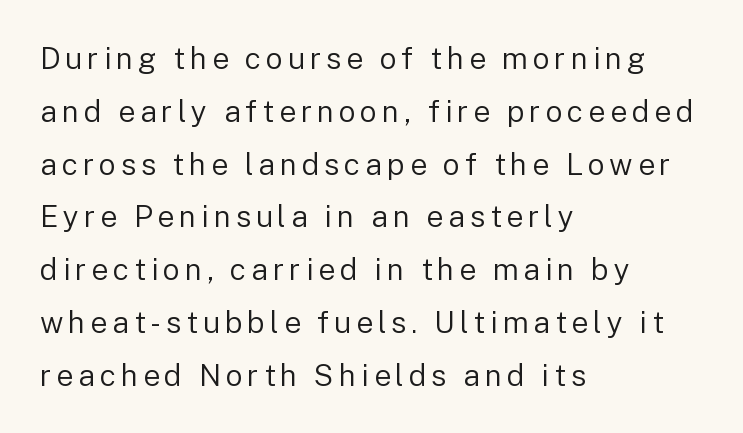
Q: Is the text bold? A: No.
Q: Is the text italic (slanted)? A: No, it is upright.
Q: Is the typeface a serif or a sans-serif typeface? A: Sans-serif.
Q: Is the text underlined? A: No.
Q: How is the paragraph aligned? A: Left-aligned.
Q: Width (condensed, normal, or wide)? A: Normal.
Q: Stroke contrast? A: Low.
Q: x-height? A: Medium.
Q: Monospaced? A: No.
